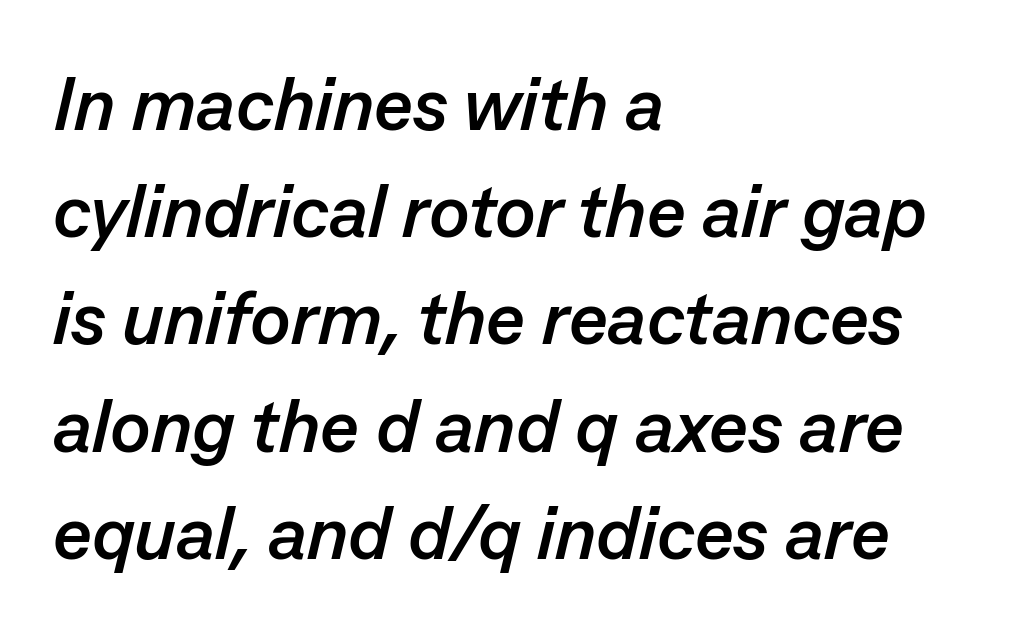
Q: Is the text bold? A: Yes.
Q: Is the text italic (slanted)? A: Yes, it leans right by about 13 degrees.
Q: Is the text underlined? A: No.
Q: How is the paragraph aligned? A: Left-aligned.
Q: Is the spacing between letters normal or unusually wide? A: Normal.
Q: Is the spacing between lines tight, normal or loose? A: Normal.
Q: Width (condensed, normal, or wide)? A: Normal.
Q: Stroke contrast? A: Low.
Q: x-height? A: Medium.
Q: Monospaced? A: No.
